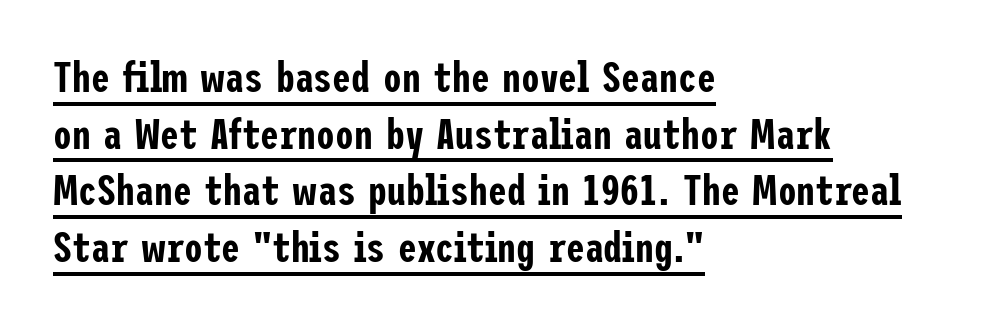
Posture: upright roman. Leftover space on each line is placed entirely after the last word. The passage shown is underscored from start to finish. A sans-serif font was chosen for this passage. This sample keeps an unexceptional amount of space between lines.
